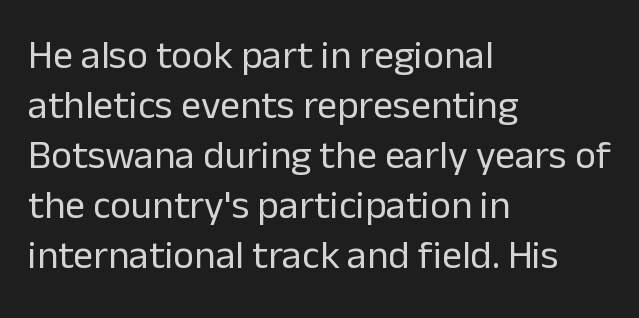
{"serif": "no", "italic": "no", "bold": "no", "weight": "regular", "width": "normal", "stroke_contrast": "low", "x_height": "medium", "monospaced": "no", "underline": "no", "align": "left", "line_spacing": "normal", "line_spacing_ratio": 1.25, "letter_spacing": "normal", "letter_spacing_em": 0.0, "glyph_px": 40}
